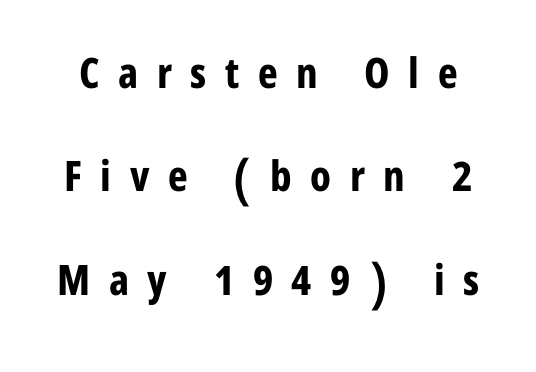
{"serif": "no", "italic": "no", "bold": "yes", "weight": "bold", "width": "condensed", "stroke_contrast": "low", "x_height": "medium", "monospaced": "no", "underline": "no", "line_spacing": "loose", "line_spacing_ratio": 2.46, "letter_spacing": "wide", "letter_spacing_em": 0.44, "glyph_px": 42}
